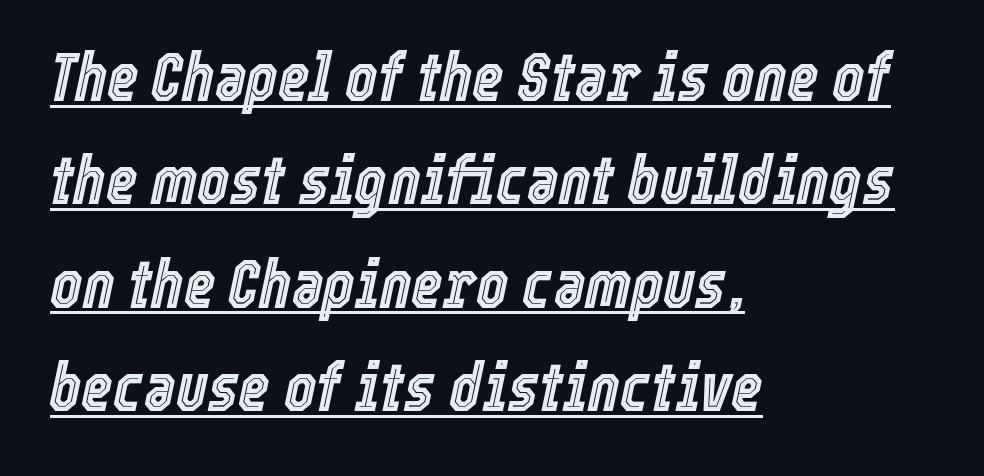
Note the varied advance widths — an 'i' is clearly narrower than an 'm'. Does extra space separate the letters? No, they use regular spacing. Glance below the letters and you will spot a drawn line. The rendering uses a moderate line-height, typical for paragraphs. This is oblique type, the kind used for emphasis or titles. The paragraph shown leans on its left margin.
